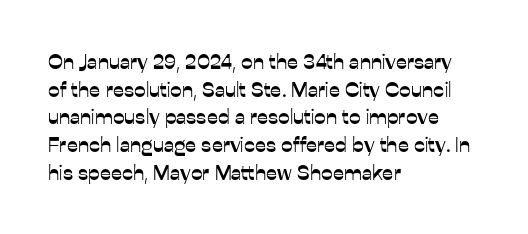
{"italic": "no", "underline": "no", "align": "left", "line_spacing": "normal", "line_spacing_ratio": 1.32, "letter_spacing": "normal", "letter_spacing_em": 0.0, "glyph_px": 21}
